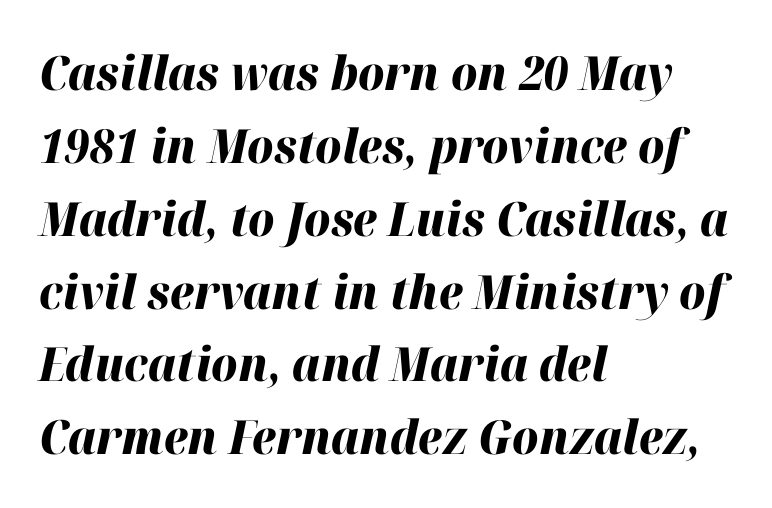
Honestly, the letter spacing is just normal — you wouldn't notice it. Interline gaps are of average width in this sample. Casual observation: everything's shoved over to the left. Proportional: the letters do not fall into vertical columns. The whole block is typeset with a tilt.
